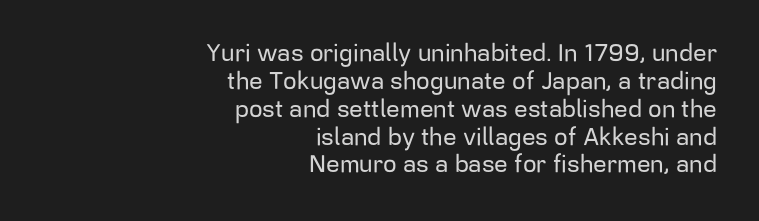
Q: Is the text italic (slanted)? A: No, it is upright.
Q: Is the text underlined? A: No.
Q: How is the paragraph aligned? A: Right-aligned.
Q: Is the spacing between letters normal or unusually wide? A: Normal.
